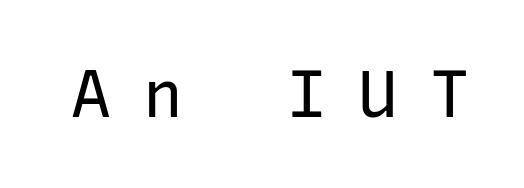
The image shows 66 px regular-weight sans-serif type, upright, monospaced; set unusually wide letter spacing (+0.49 em), not underlined; low stroke contrast and a medium x-height.
